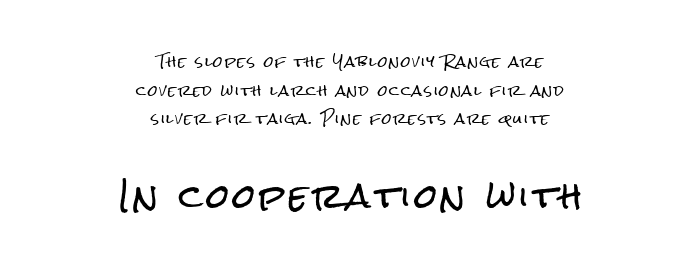
The rendering positions every line midway between the sides. The font family rendered here belongs to the sans-serif group. Larger block? The one below; the one above is distinctly smaller. A roman cut, with each character standing at attention.
